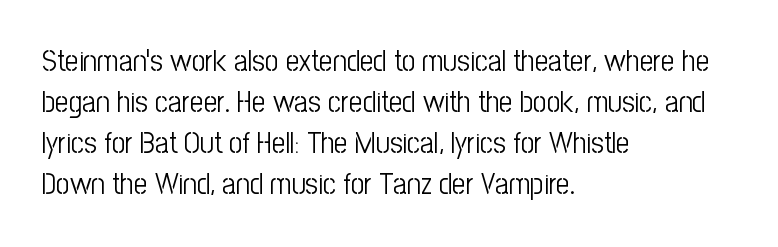
The rendering uses natural spacing where letterforms have individual widths. This sample uses plain, unmodified letter spacing. I'd call this a sans setting — the letters go barefoot. The weight tops out at a normal text grade.
